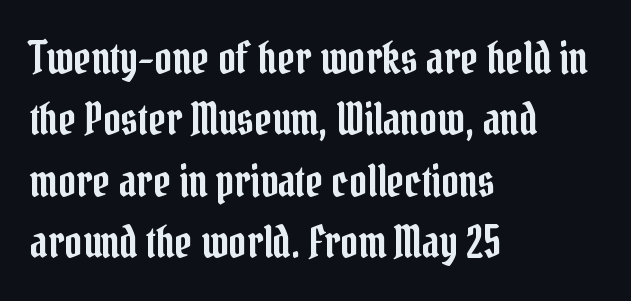
{"serif": "yes", "italic": "no", "width": "condensed", "stroke_contrast": "low", "x_height": "medium", "monospaced": "no", "underline": "no", "align": "left", "line_spacing": "normal", "line_spacing_ratio": 1.43, "letter_spacing": "normal", "letter_spacing_em": 0.0, "glyph_px": 43}
